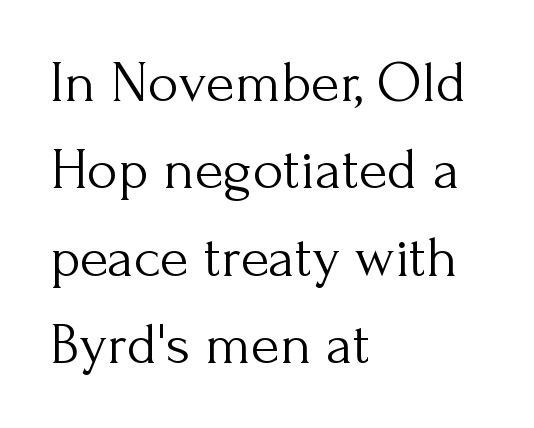
{"serif": "yes", "italic": "no", "bold": "no", "weight": "light", "width": "normal", "stroke_contrast": "medium", "x_height": "small", "monospaced": "no", "underline": "no", "align": "left", "line_spacing": "normal", "line_spacing_ratio": 1.48, "letter_spacing": "normal", "letter_spacing_em": 0.0, "glyph_px": 59}
